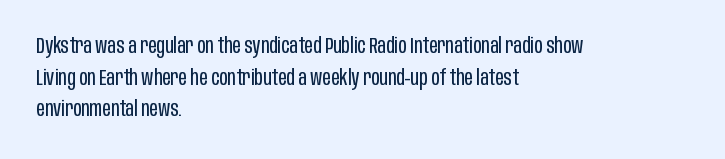
Style check: upright. Leftover space on each line is placed entirely after the last word. The rows are spaced the way most documents space them. The font is comparable to plain body text, perhaps lighter. Honestly, there is no underline to notice here at all. Nobody touched the tracking dial on this one.
